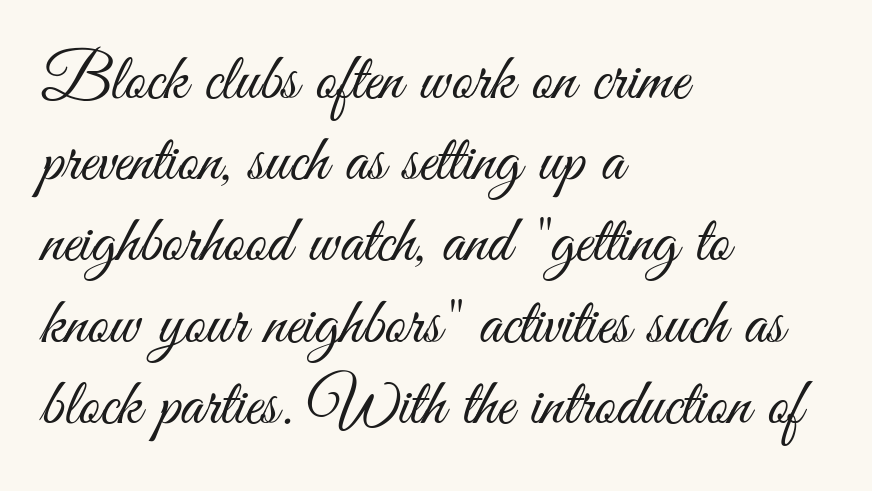
The image shows 66 px light, condensed sans-serif type; set left-aligned, line spacing 1.23x, normal letter spacing, not underlined; medium stroke contrast and a small x-height.
